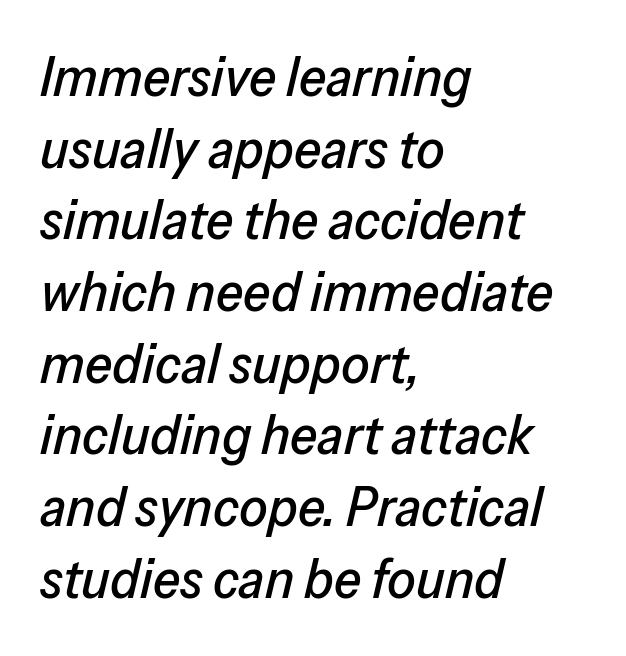
{"italic": "yes", "lean": "right", "slant_degrees": 13, "width": "normal", "stroke_contrast": "low", "x_height": "medium", "monospaced": "no", "underline": "no", "align": "left", "line_spacing": "normal", "line_spacing_ratio": 1.28, "letter_spacing": "normal", "letter_spacing_em": 0.0, "glyph_px": 56}
